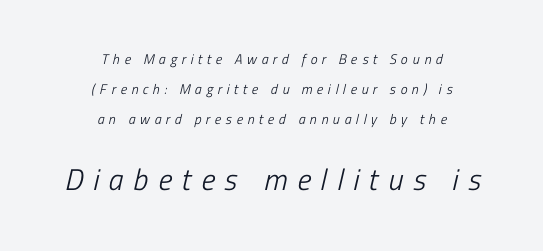
The image shows 30 px light, condensed sans-serif type; set centered, loose line spacing (2.14x), unusually wide letter spacing (+0.33 em), not underlined; the second (bottom) block is 2.14x larger; low stroke contrast and a medium x-height.
